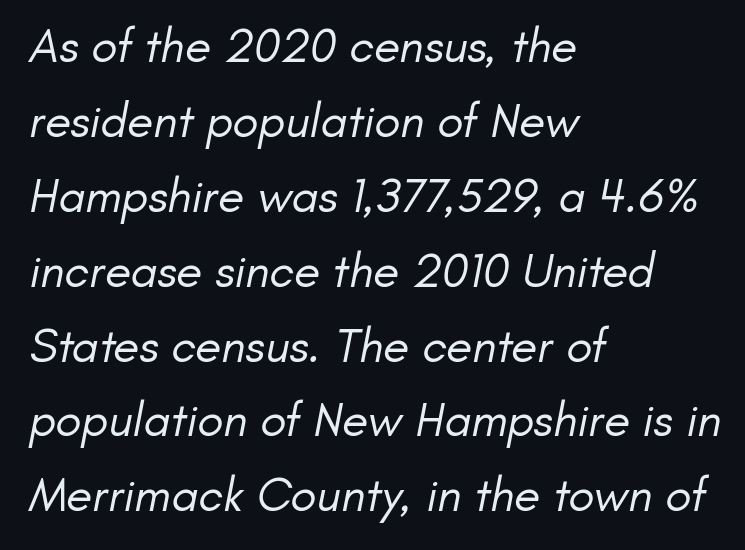
Vertical spacing — default. A typesetter would label this face a sans. Do the characters align in a grid? No, the font is proportional. The passage is arranged the way most books set body copy — flush left. What stands out about the letter spacing? Nothing — it is the standard amount. Descender tails drop into unmarked territory.
